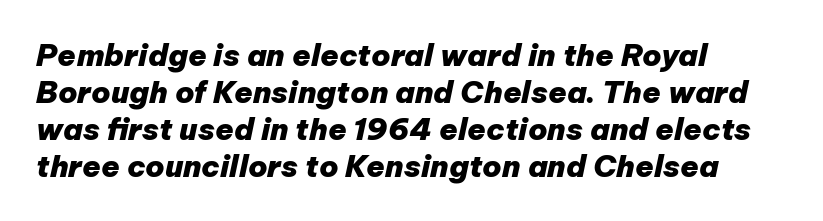
These lines are rendered in a variable-pitch font. Horizontally, the lines are justified to the leading edge only. Decoration check: the copy has no underline. Is the type bold? Yes — the strokes are clearly thick and heavy. Characters are canted at an angle relative to the baseline's perpendicular. These lines keep a tight, regular rhythm from letter to letter.
